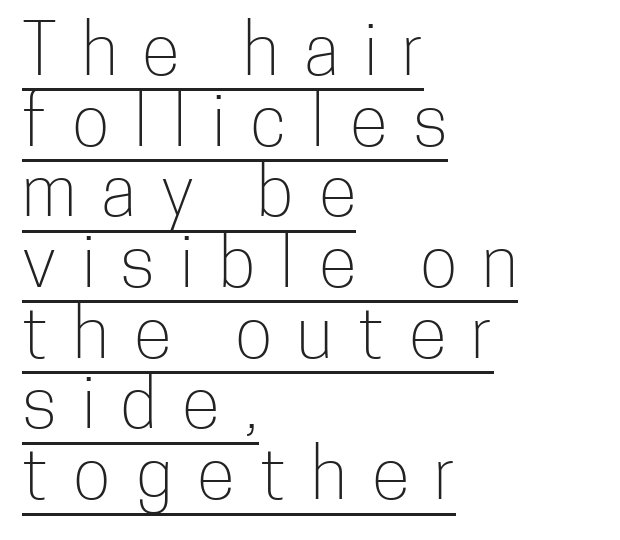
Q: Is the text bold? A: No.
Q: Is the text italic (slanted)? A: No, it is upright.
Q: Is the typeface a serif or a sans-serif typeface? A: Sans-serif.
Q: Is the text underlined? A: Yes.
Q: How is the paragraph aligned? A: Left-aligned.
Q: Is the spacing between letters normal or unusually wide? A: Unusually wide.
Q: Is the spacing between lines tight, normal or loose? A: Tight.
Q: Width (condensed, normal, or wide)? A: Condensed.
Q: Stroke contrast? A: Low.
Q: x-height? A: Medium.
Q: Monospaced? A: No.
